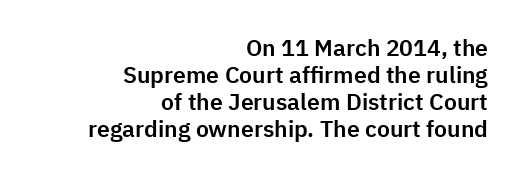
The image shows 23 px text type, upright; set right-aligned, line spacing 1.18x, normal letter spacing, not underlined.
